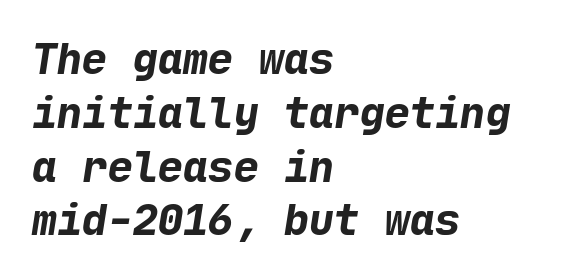
{"serif": "no", "bold": "yes", "weight": "bold", "width": "normal", "stroke_contrast": "low", "x_height": "medium", "underline": "no", "align": "left", "line_spacing": "normal", "line_spacing_ratio": 1.28, "letter_spacing": "normal", "letter_spacing_em": 0.0, "glyph_px": 42}
